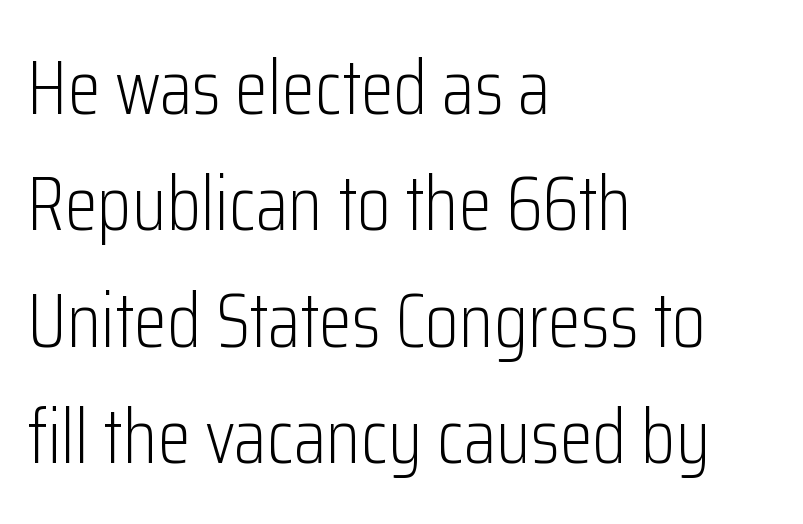
Q: Is the text bold? A: No.
Q: Is the text italic (slanted)? A: No, it is upright.
Q: Is the typeface a serif or a sans-serif typeface? A: Sans-serif.
Q: Is the text underlined? A: No.
Q: How is the paragraph aligned? A: Left-aligned.
Q: Is the spacing between letters normal or unusually wide? A: Normal.
Q: Is the spacing between lines tight, normal or loose? A: Normal.
Q: Width (condensed, normal, or wide)? A: Condensed.
Q: Stroke contrast? A: Low.
Q: x-height? A: Medium.
Q: Monospaced? A: No.
